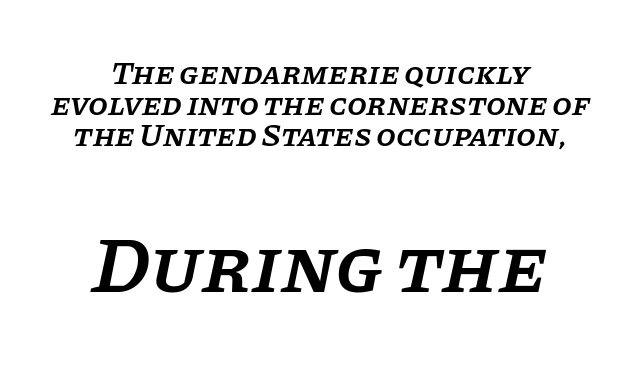
The image shows 79 px semibold serif type, italic (leaning right); set centered, tight line spacing (0.97x), normal letter spacing, not underlined; the second (bottom) block is 2.47x larger; low stroke contrast and a large x-height.
